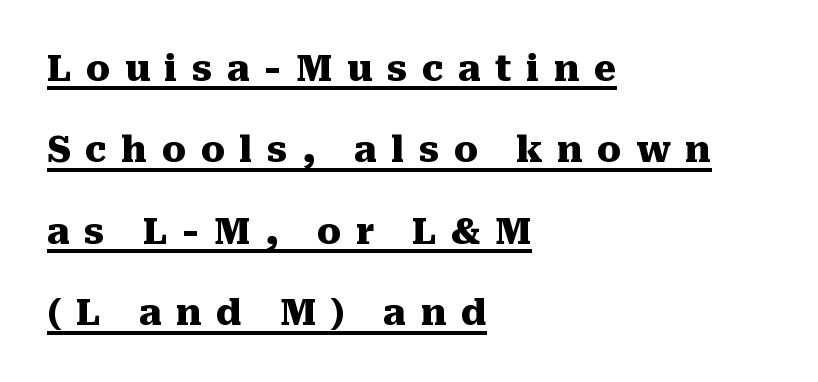
Q: Is the text bold? A: Yes.
Q: Is the text italic (slanted)? A: No, it is upright.
Q: Is the typeface a serif or a sans-serif typeface? A: Serif.
Q: Is the text underlined? A: Yes.
Q: How is the paragraph aligned? A: Left-aligned.
Q: Is the spacing between letters normal or unusually wide? A: Unusually wide.
Q: Is the spacing between lines tight, normal or loose? A: Loose.
Q: Width (condensed, normal, or wide)? A: Normal.
Q: Stroke contrast? A: Medium.
Q: x-height? A: Medium.
Q: Monospaced? A: No.
